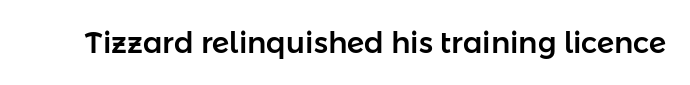
Q: Is the text italic (slanted)? A: No, it is upright.
Q: Is the typeface a serif or a sans-serif typeface? A: Sans-serif.
Q: Is the text underlined? A: No.
Q: Is the spacing between letters normal or unusually wide? A: Normal.
Q: Width (condensed, normal, or wide)? A: Normal.
Q: Stroke contrast? A: Low.
Q: x-height? A: Medium.
Q: Monospaced? A: No.
